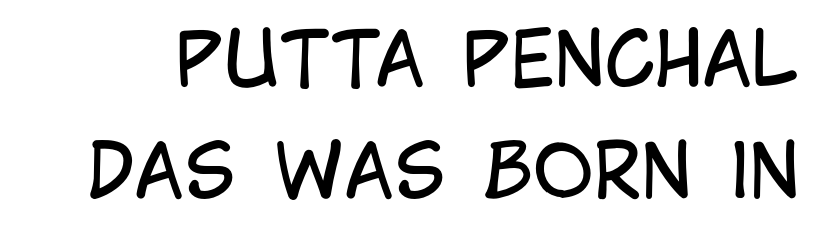
Characters follow at the spacing the type designer built in. Every character sits straight up, as roman type does. A typesetter would label this face a sans. Think of a printed novel: that variable character pitch is what you see here. Summary of weight: not heavy and not bold. Summary of vertical rhythm: regular, with standard interline spacing.
